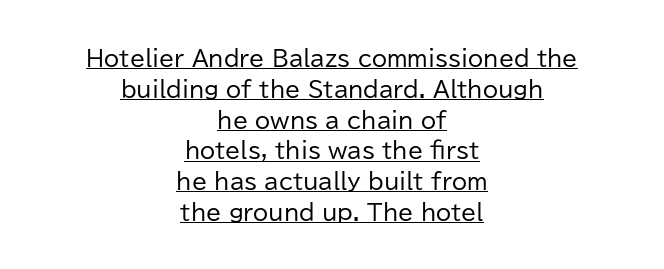
{"italic": "no", "bold": "no", "underline": "yes", "align": "center", "line_spacing": "normal", "line_spacing_ratio": 1.4, "letter_spacing": "normal", "letter_spacing_em": 0.0, "glyph_px": 22}
